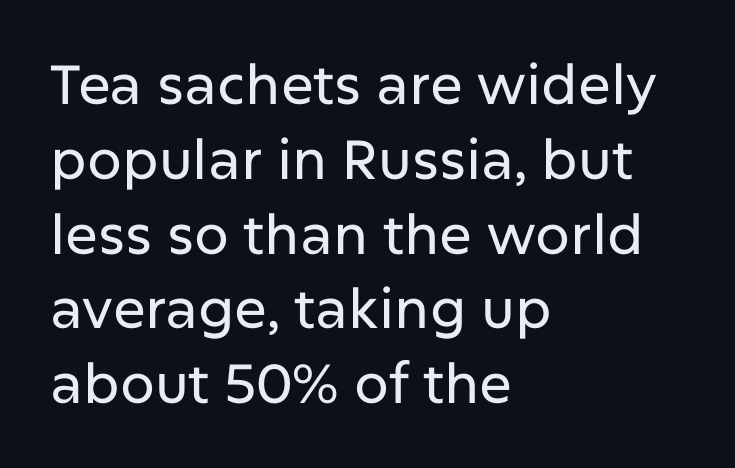
This block has exactly the height ordinary leading produces. Note: no serifs on the glyphs. All the whitespace from short lines collects on the right. Compared with typical body copy, the letter spacing here is the same. Is there any slant? The stems are plumb. Is this a fixed-width face? No — the glyphs have proportional, varying widths.
